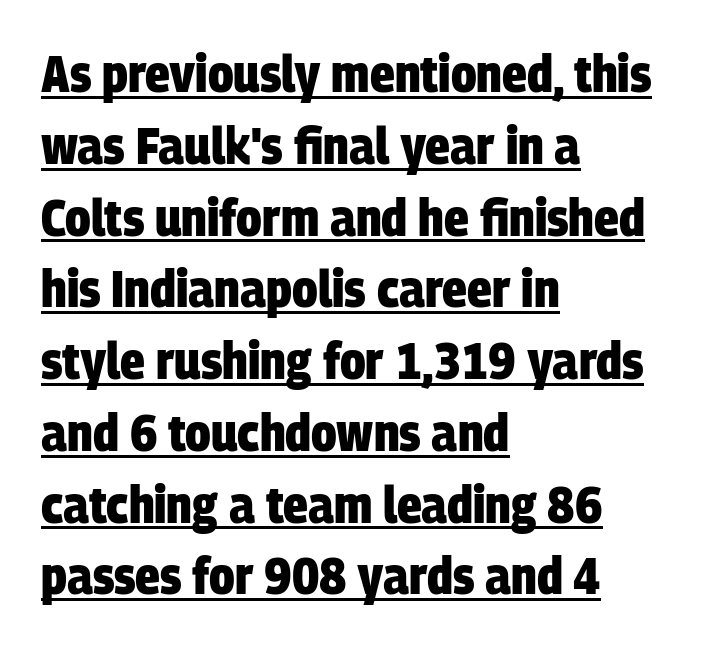
Alignment: flush left. How would I describe the line gaps? Plain and ordinary. A typesetter would call this proportional, since set widths differ per character. Does extra space separate the letters? No, they use regular spacing. A rule runs beneath these lines of type.
